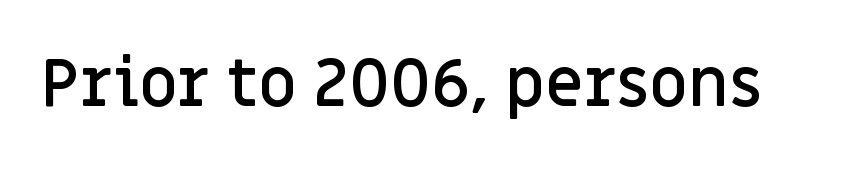
A sans-serif font was chosen for this passage. A bare baseline throughout the passage. The type sits square on the baseline with zero lean. Varying glyph widths throughout — classic text-font behaviour.
